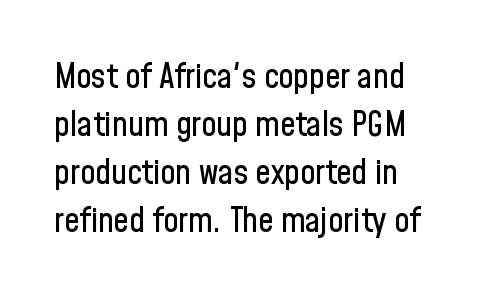
A clean baseline with only descenders dipping below it. In terms of letterspacing, this is plain default setting. The typeface chosen for these lines omits serifs. Posture: straight, roman, zero tilt.
